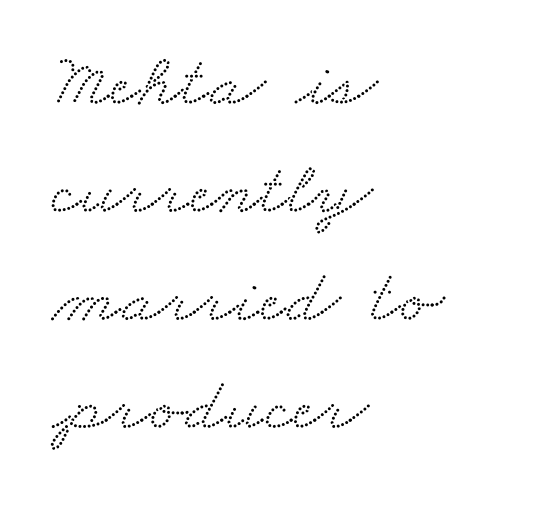
{"serif": "yes", "width": "wide", "stroke_contrast": "medium", "x_height": "small", "monospaced": "no", "underline": "no", "align": "left", "line_spacing": "normal", "line_spacing_ratio": 1.42, "letter_spacing": "normal", "letter_spacing_em": 0.0, "glyph_px": 76}
